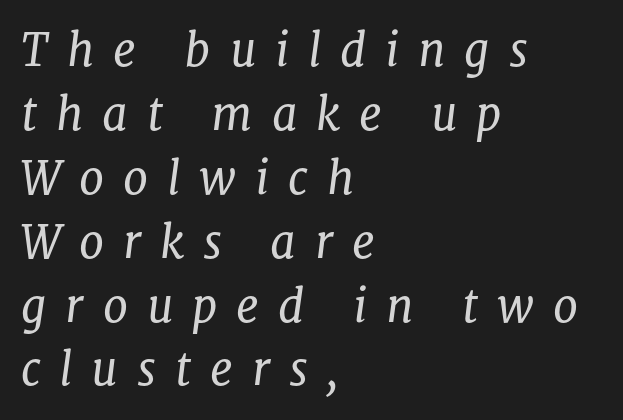
Q: Is the text bold? A: No.
Q: Is the text italic (slanted)? A: Yes, it leans right by about 8 degrees.
Q: Is the typeface a serif or a sans-serif typeface? A: Serif.
Q: Is the text underlined? A: No.
Q: How is the paragraph aligned? A: Left-aligned.
Q: Is the spacing between letters normal or unusually wide? A: Unusually wide.
Q: Is the spacing between lines tight, normal or loose? A: Normal.
Q: Width (condensed, normal, or wide)? A: Normal.
Q: Stroke contrast? A: Low.
Q: x-height? A: Medium.
Q: Monospaced? A: No.
